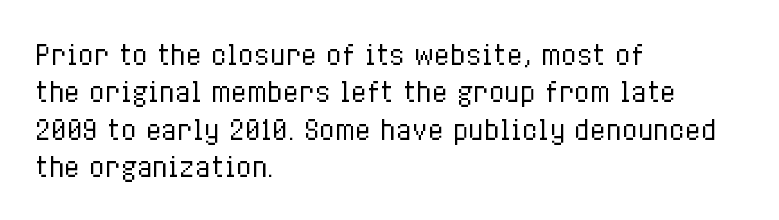
Is the letter spacing exaggerated? No — it looks like the ordinary default. This block has exactly the height ordinary leading produces. This is the regular roman posture of the typeface. Weight: not bold — regular or lighter.
